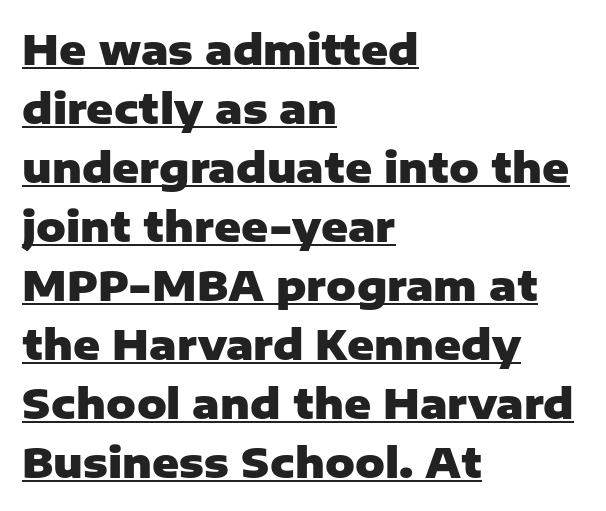
Does the copy run flush right? No — it runs flush left. Is there any slant? The stems are plumb. A dark, heavy texture on the line: the type is bold. Proportional: the letters do not fall into vertical columns. Glance below the letters and you will spot a drawn line. The passage shown is typeset with a sans-serif family.
